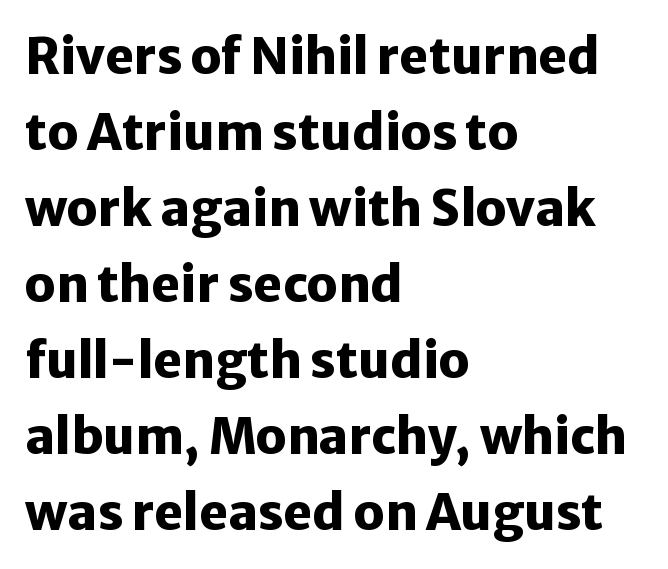
Q: Is the text bold? A: Yes.
Q: Is the text italic (slanted)? A: No, it is upright.
Q: Is the typeface a serif or a sans-serif typeface? A: Sans-serif.
Q: Is the text underlined? A: No.
Q: How is the paragraph aligned? A: Left-aligned.
Q: Is the spacing between letters normal or unusually wide? A: Normal.
Q: Is the spacing between lines tight, normal or loose? A: Normal.
Q: Width (condensed, normal, or wide)? A: Normal.
Q: Stroke contrast? A: Low.
Q: x-height? A: Medium.
Q: Monospaced? A: No.
